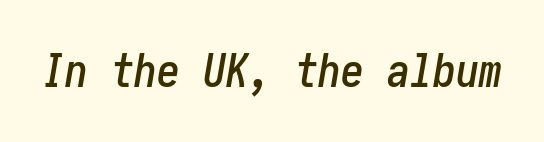
{"italic": "yes", "lean": "right", "slant_degrees": 10, "width": "condensed", "stroke_contrast": "low", "x_height": "medium", "underline": "no", "letter_spacing": "normal", "letter_spacing_em": 0.0, "glyph_px": 46}
